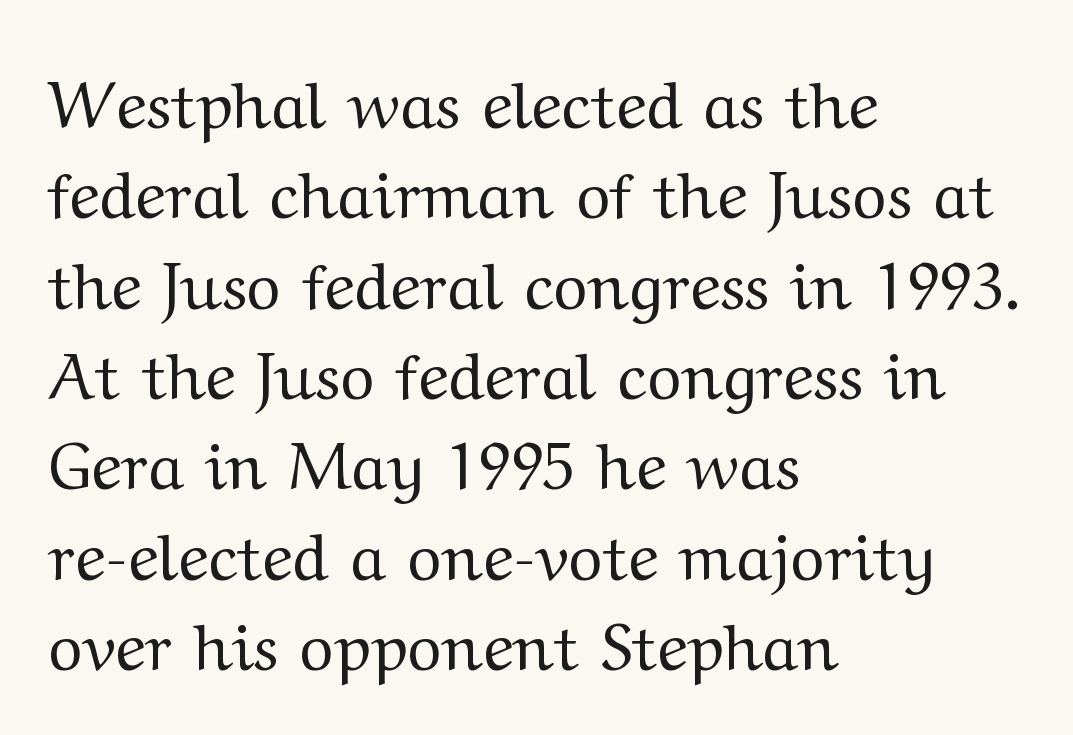
Q: Is the text bold? A: No.
Q: Is the text italic (slanted)? A: No, it is upright.
Q: Is the typeface a serif or a sans-serif typeface? A: Serif.
Q: Is the text underlined? A: No.
Q: How is the paragraph aligned? A: Left-aligned.
Q: Is the spacing between letters normal or unusually wide? A: Normal.
Q: Is the spacing between lines tight, normal or loose? A: Normal.
Q: Width (condensed, normal, or wide)? A: Wide.
Q: Stroke contrast? A: Medium.
Q: x-height? A: Medium.
Q: Monospaced? A: No.
